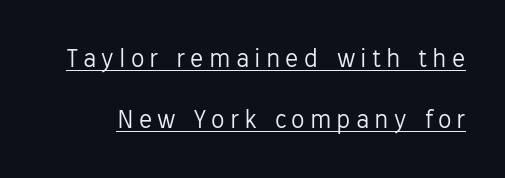
{"italic": "no", "bold": "no", "underline": "yes", "line_spacing": "loose", "line_spacing_ratio": 2.25, "glyph_px": 27}
